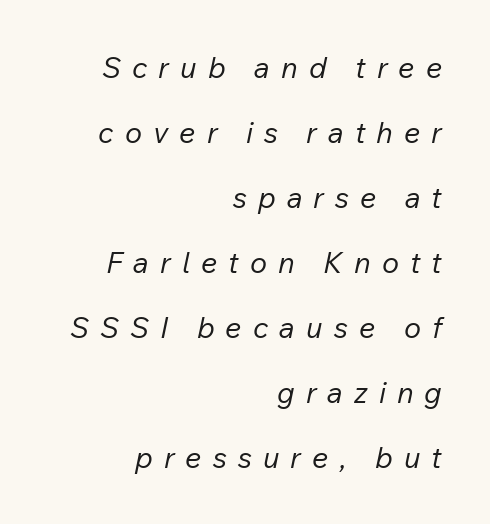
{"italic": "yes", "lean": "right", "slant_degrees": 12, "bold": "no", "weight": "regular", "width": "normal", "stroke_contrast": "low", "x_height": "medium", "monospaced": "no", "underline": "no", "align": "right", "line_spacing": "loose", "line_spacing_ratio": 2.24, "letter_spacing": "wide", "letter_spacing_em": 0.38, "glyph_px": 29}
